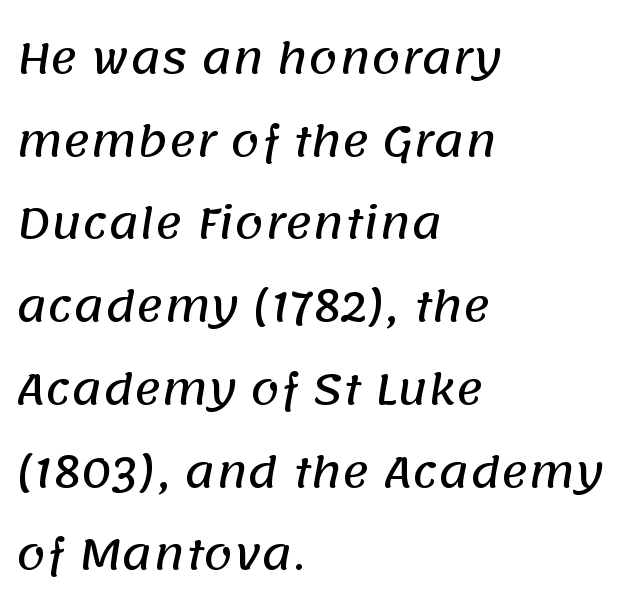
Spacing verdict: proportional, widths tailored to each character. A student would call this left alignment; a typographer would say flush left, rag right. There is no visible air inserted between adjacent glyphs. Unlike a traditional serif, this face leaves its strokes unadorned. Letters rest on an invisible, unmarked baseline. Compared with typical paragraphs, the rows here are farther apart.
